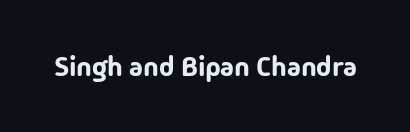
{"serif": "no", "italic": "no", "width": "normal", "stroke_contrast": "low", "x_height": "medium", "monospaced": "no", "underline": "no", "letter_spacing": "normal", "letter_spacing_em": 0.0, "glyph_px": 28}
